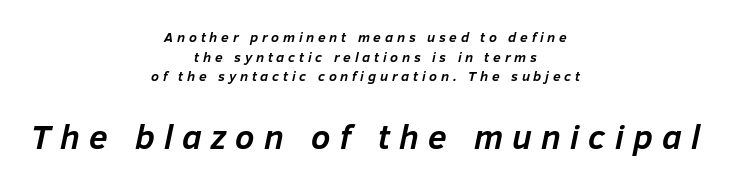
Spacing verdict: proportional, widths tailored to each character. Typeset on center — no edge is straight. The typography opts for an oblique posture over an upright one. The letters in the lower block stand taller than those in the block above.
